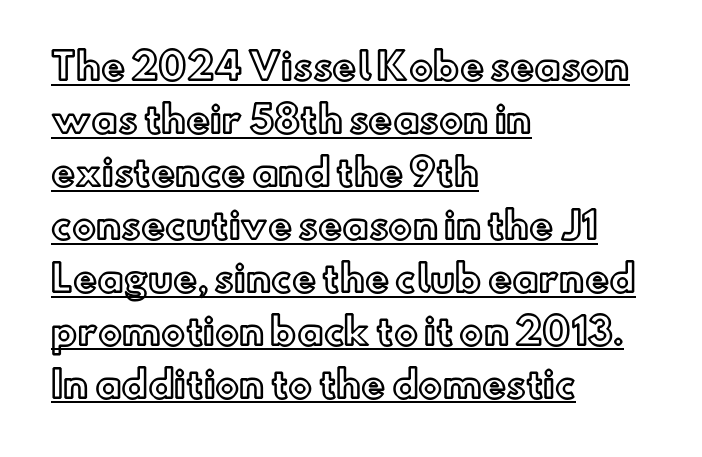
Q: Is the text italic (slanted)? A: No, it is upright.
Q: Is the text underlined? A: Yes.
Q: How is the paragraph aligned? A: Left-aligned.
Q: Is the spacing between letters normal or unusually wide? A: Normal.
Q: Is the spacing between lines tight, normal or loose? A: Normal.
Q: Width (condensed, normal, or wide)? A: Normal.
Q: x-height? A: Small.
Q: Monospaced? A: No.
